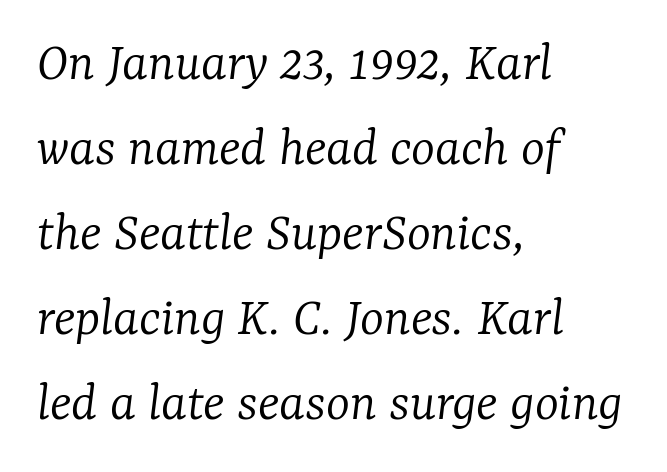
The image shows 57 px light serif type, italic (leaning right); set left-aligned, normal line spacing (1.49x), normal letter spacing, not underlined; low stroke contrast and a medium x-height.
